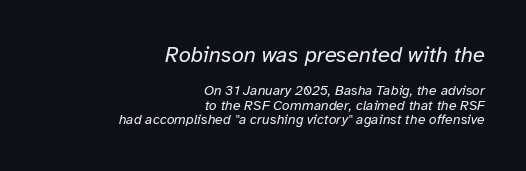
Q: Is the text bold? A: No.
Q: Is the text italic (slanted)? A: Yes, it leans right by about 12 degrees.
Q: Is the text underlined? A: No.
Q: How is the paragraph aligned? A: Right-aligned.
Q: Is the spacing between letters normal or unusually wide? A: Normal.
Q: Is the spacing between lines tight, normal or loose? A: Tight.
Q: Which block of text is set in a larger size, the first (top) or the second (bottom)? A: The first (top) one.
